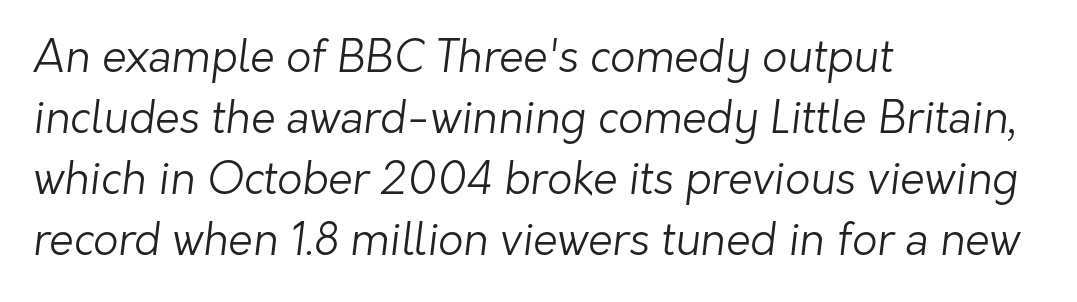
{"serif": "no", "bold": "no", "weight": "light", "width": "normal", "stroke_contrast": "low", "x_height": "medium", "monospaced": "no", "underline": "no", "align": "left", "line_spacing": "normal", "line_spacing_ratio": 1.39, "letter_spacing": "normal", "letter_spacing_em": 0.0, "glyph_px": 44}
